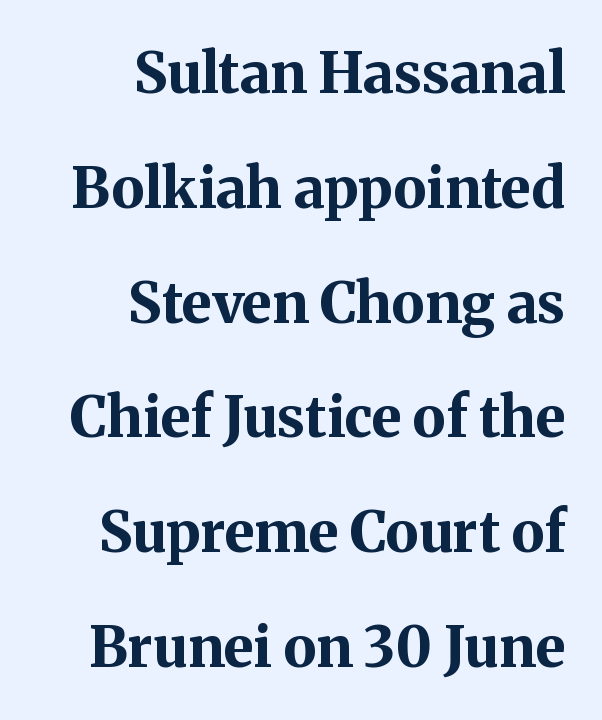
{"serif": "yes", "italic": "no", "bold": "yes", "weight": "bold", "width": "normal", "stroke_contrast": "medium", "x_height": "medium", "monospaced": "no", "underline": "no", "align": "right", "line_spacing": "loose", "line_spacing_ratio": 2.05, "letter_spacing": "normal", "letter_spacing_em": 0.0, "glyph_px": 56}
